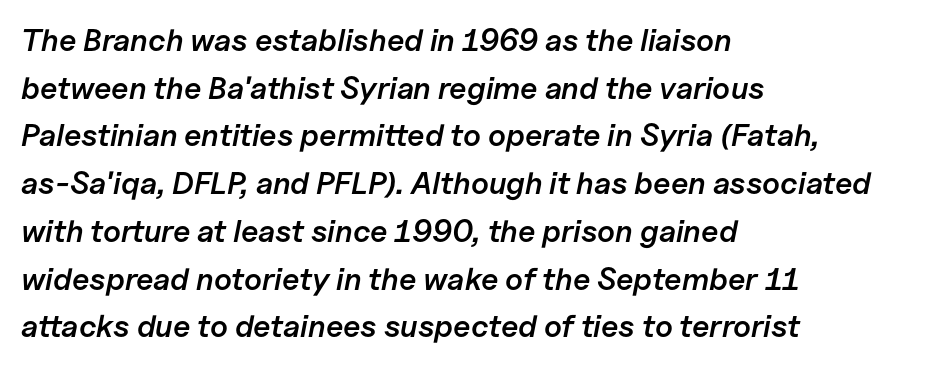
Q: Is the text bold? A: Semi-bold.
Q: Is the text italic (slanted)? A: Yes, it leans right by about 11 degrees.
Q: Is the text underlined? A: No.
Q: How is the paragraph aligned? A: Left-aligned.
Q: Is the spacing between letters normal or unusually wide? A: Normal.
Q: Is the spacing between lines tight, normal or loose? A: Normal.
Q: Width (condensed, normal, or wide)? A: Normal.
Q: Stroke contrast? A: Low.
Q: x-height? A: Medium.
Q: Monospaced? A: No.
